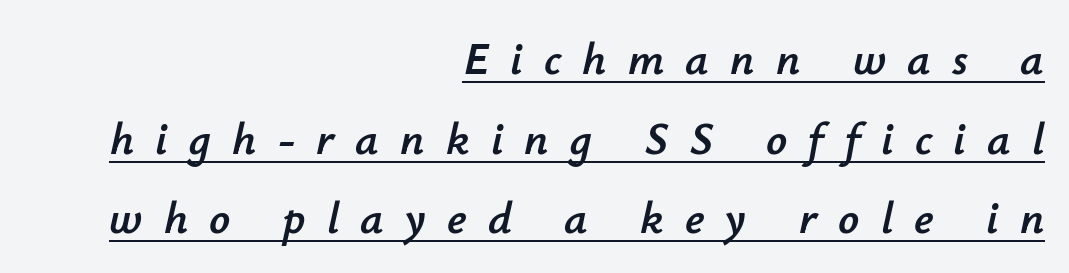
{"italic": "yes", "lean": "right", "slant_degrees": 12, "width": "normal", "stroke_contrast": "low", "x_height": "small", "monospaced": "no", "underline": "yes", "align": "right", "line_spacing_ratio": 1.73, "letter_spacing": "wide", "letter_spacing_em": 0.46, "glyph_px": 46}
